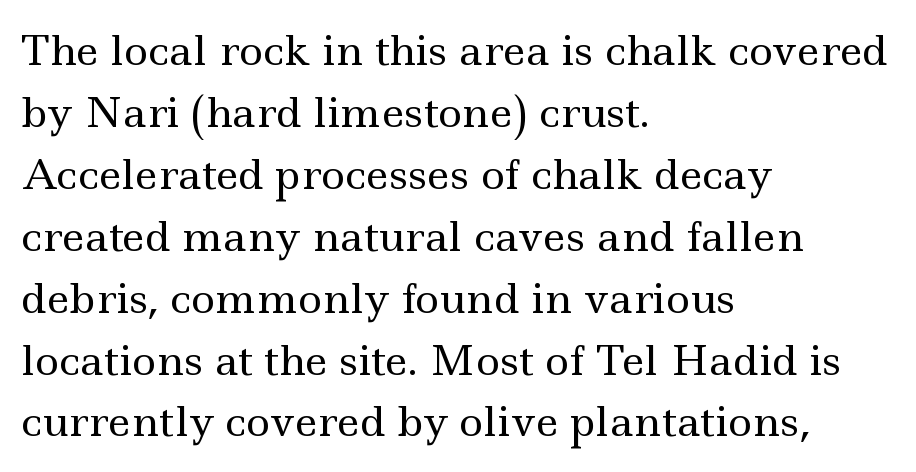
Looks like regular typesetting: each glyph gets only the width it needs. What kind of face is this? One with serifs. The cut favours lightness, reaching ordinary text weight at its darkest. Words float on clear page, feet unadorned.
